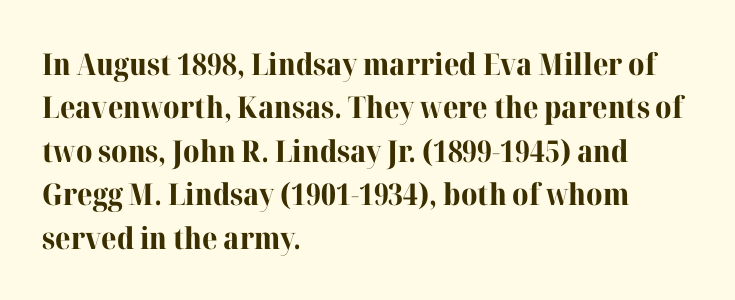
The image shows 30 px bold serif type, upright; set left-aligned, normal line spacing (1.45x), normal letter spacing, not underlined; high stroke contrast and a medium x-height.
